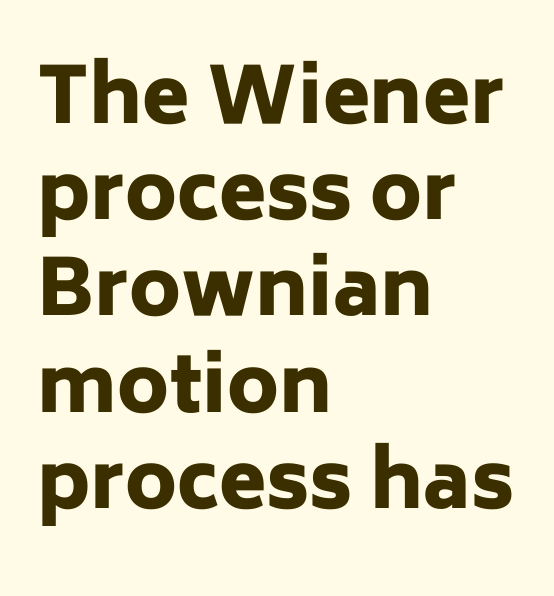
Q: Is the text bold? A: Yes.
Q: Is the text italic (slanted)? A: No, it is upright.
Q: Is the typeface a serif or a sans-serif typeface? A: Sans-serif.
Q: Is the text underlined? A: No.
Q: How is the paragraph aligned? A: Left-aligned.
Q: Is the spacing between letters normal or unusually wide? A: Normal.
Q: Is the spacing between lines tight, normal or loose? A: Normal.
Q: Width (condensed, normal, or wide)? A: Normal.
Q: Stroke contrast? A: Low.
Q: x-height? A: Medium.
Q: Monospaced? A: No.
